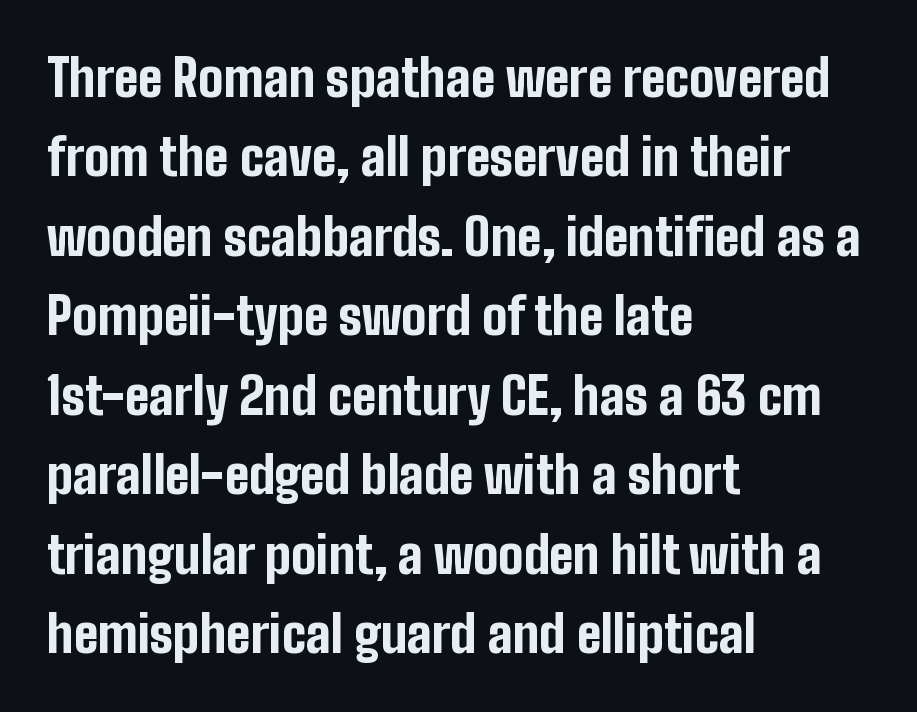
Weight: bold. Rendered with straight, roman letterforms. Descenders hang freely into open space. Inter-character spacing is left at the font's built-in metrics. In CSS terms this would be text-align: left. Evenly set lines give the paragraph a standard silhouette.
